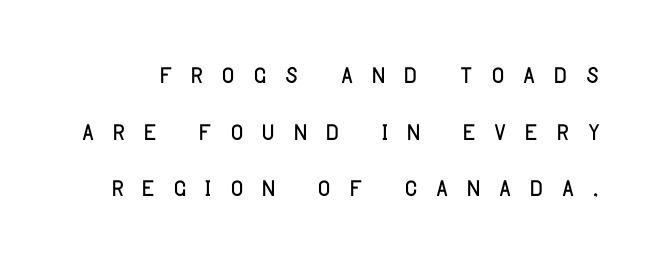
The image shows 35 px light sans-serif type, upright; set normal line spacing (1.62x), unusually wide letter spacing (+0.44 em), not underlined; low stroke contrast and a large x-height.
